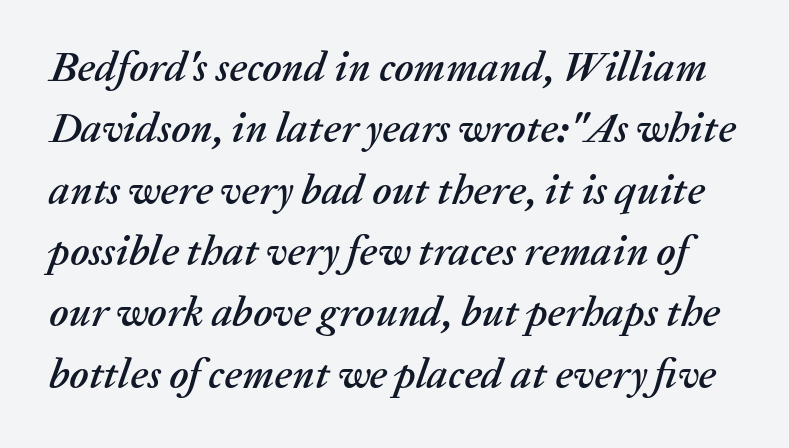
The tracking reads as untouched default to a designer's eye. Quick note: italic. Regarding leading, the lines here are spaced in the standard way. This sample has the flowing, uneven cadence of proportional lettering.
